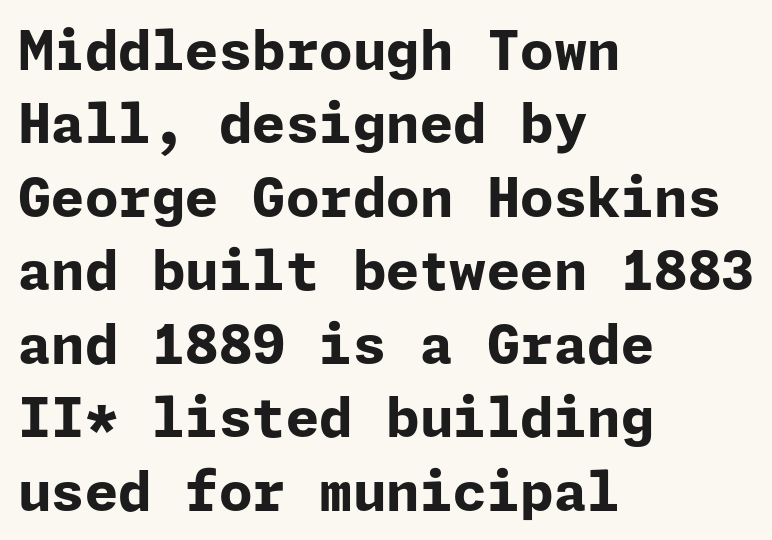
The horizontal fit of the characters is conventional and even. Is the type bold? Yes — the strokes are clearly thick and heavy. Tall strokes in this sample are plumb rather than angled. The font family rendered here belongs to the sans-serif group.
